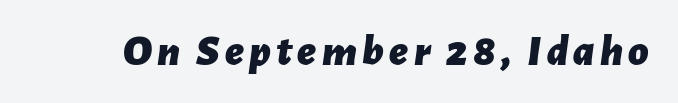
Q: Is the text bold? A: Yes.
Q: Is the text italic (slanted)? A: Yes, it leans right by about 7 degrees.
Q: Is the text underlined? A: No.
Q: Width (condensed, normal, or wide)? A: Normal.
Q: Stroke contrast? A: Low.
Q: x-height? A: Medium.
Q: Monospaced? A: No.
